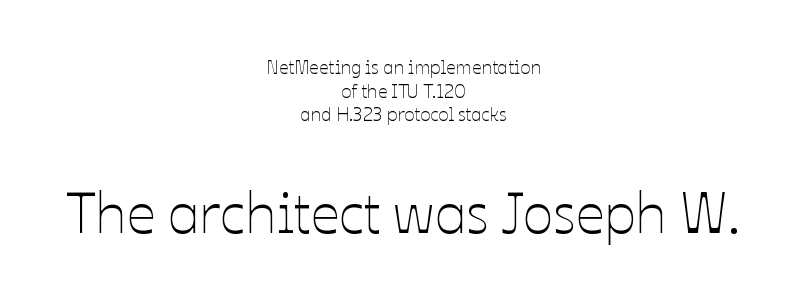
{"italic": "no", "bold": "no", "weight": "thin", "width": "normal", "stroke_contrast": "low", "x_height": "medium", "monospaced": "no", "underline": "no", "align": "center", "line_spacing_ratio": 1.24, "letter_spacing": "normal", "letter_spacing_em": 0.0, "larger_block": "second", "size_ratio": 3.0, "glyph_px": 57}
